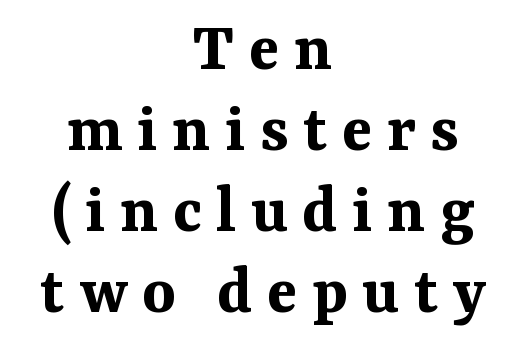
{"serif": "yes", "italic": "no", "bold": "yes", "weight": "bold", "width": "normal", "stroke_contrast": "medium", "x_height": "medium", "monospaced": "no", "underline": "no", "align": "center", "line_spacing": "tight", "line_spacing_ratio": 1.14, "letter_spacing": "wide", "letter_spacing_em": 0.2, "glyph_px": 71}
